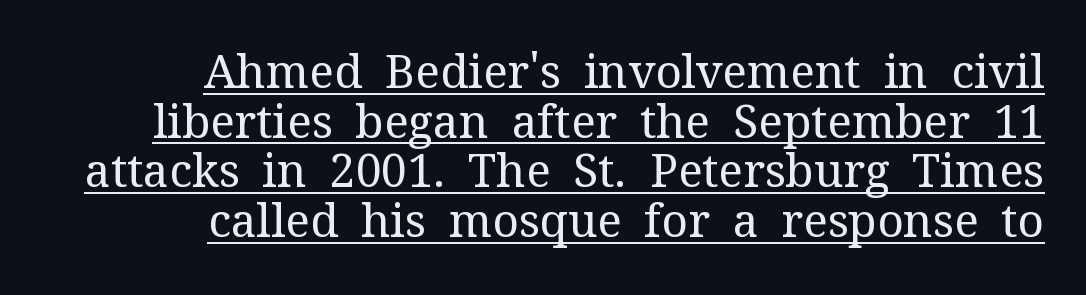
The lettering is marked with a stroke running underneath it. Leading is clearly below the norm, producing a dense column. The face used here is seriffed, in the tradition of book romans. The letters advance in unequal steps, a hallmark of proportional type.
